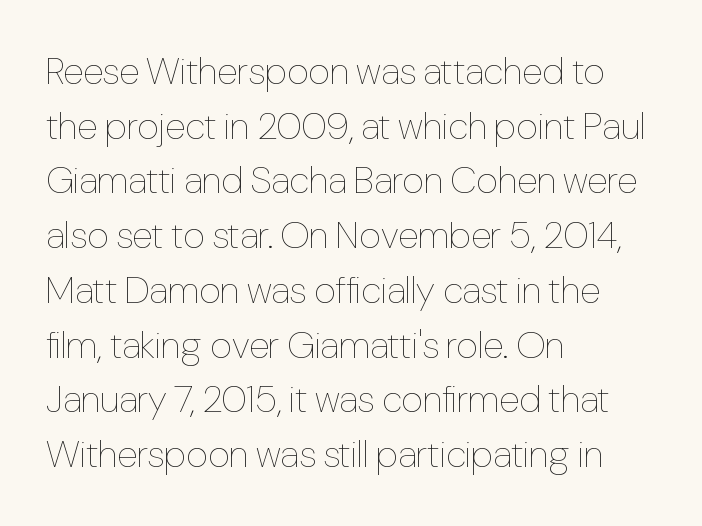
No italicization has been applied; the sample stays upright. The passage shown is typed in a proportional face where columns would drift. Regular leading. In terms of letterspacing, this is plain default setting. A bare baseline throughout the passage. The typesetting does not lean heavy: it is not bold.
